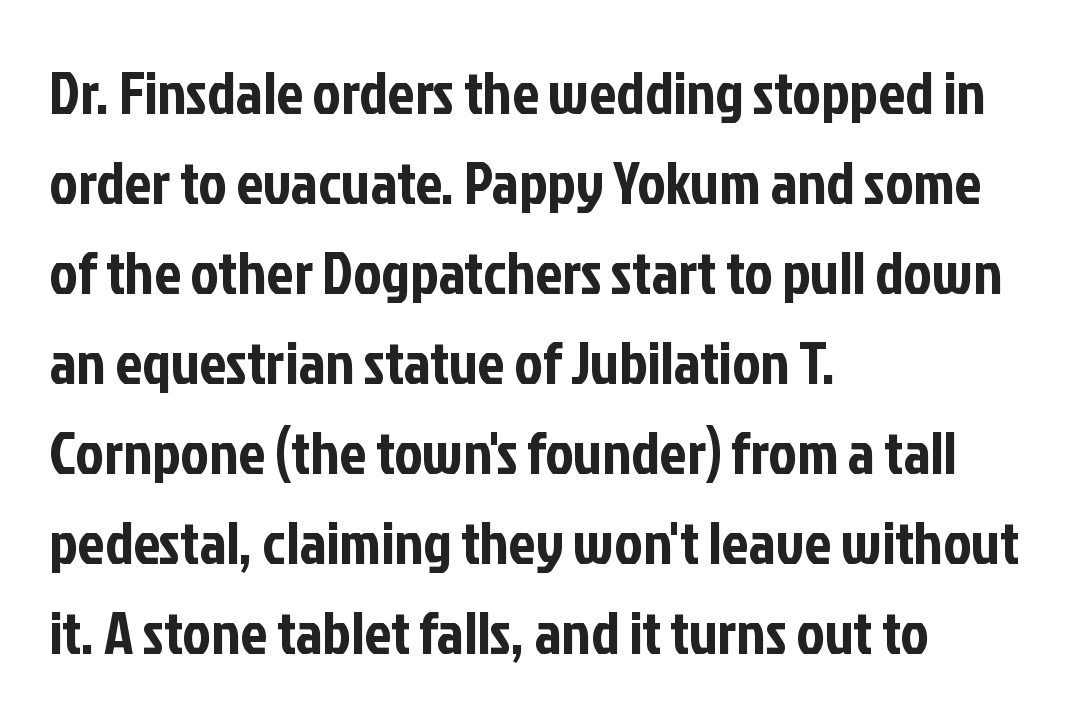
{"serif": "no", "italic": "no", "width": "condensed", "stroke_contrast": "low", "x_height": "medium", "monospaced": "no", "underline": "no", "align": "left", "line_spacing": "normal", "line_spacing_ratio": 1.5, "letter_spacing": "normal", "letter_spacing_em": 0.0, "glyph_px": 60}
